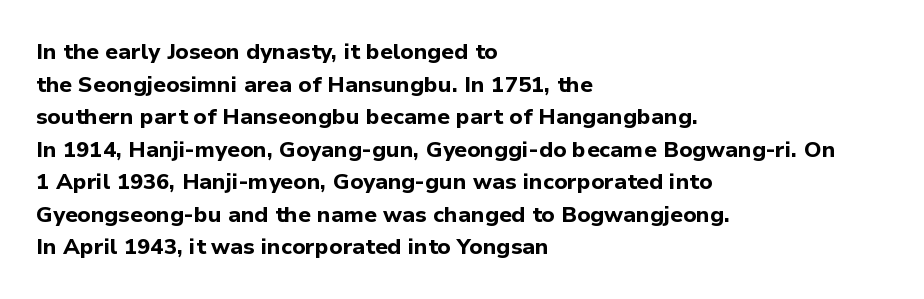
The image shows 22 px bold type, upright; set left-aligned, normal line spacing (1.48x), normal letter spacing, not underlined.
